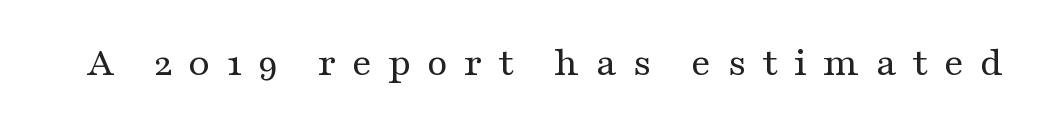
{"serif": "yes", "italic": "no", "bold": "no", "weight": "regular", "width": "wide", "stroke_contrast": "medium", "x_height": "medium", "monospaced": "no", "underline": "no", "letter_spacing": "wide", "letter_spacing_em": 0.37, "glyph_px": 42}
